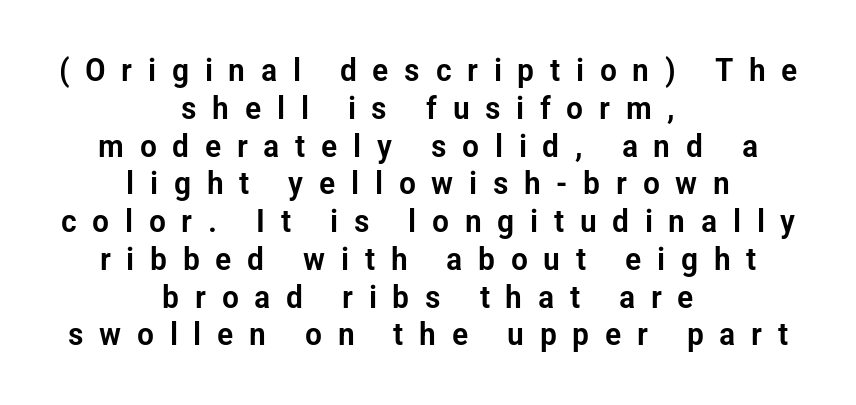
{"serif": "no", "italic": "no", "width": "condensed", "stroke_contrast": "low", "x_height": "medium", "monospaced": "no", "underline": "no", "align": "center", "line_spacing_ratio": 1.18, "letter_spacing": "wide", "letter_spacing_em": 0.49, "glyph_px": 32}
